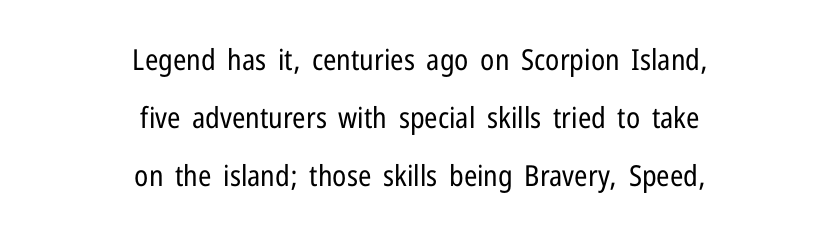
The image shows 29 px regular-weight, condensed sans-serif type, upright; set centered, loose line spacing (2.0x), normal letter spacing, not underlined; low stroke contrast and a medium x-height.
